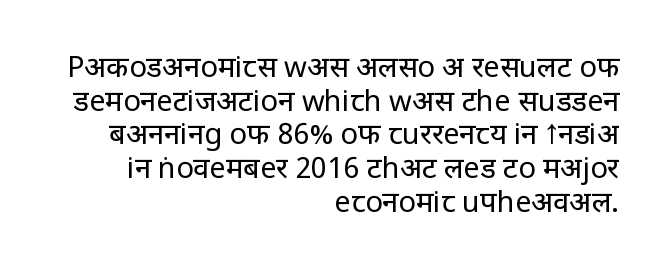
Q: Is the text bold? A: No.
Q: Is the text italic (slanted)? A: No, it is upright.
Q: Is the typeface a serif or a sans-serif typeface? A: Sans-serif.
Q: Is the text underlined? A: No.
Q: How is the paragraph aligned? A: Right-aligned.
Q: Is the spacing between letters normal or unusually wide? A: Normal.
Q: Width (condensed, normal, or wide)? A: Normal.
Q: Stroke contrast? A: Low.
Q: x-height? A: Large.
Q: Monospaced? A: No.
